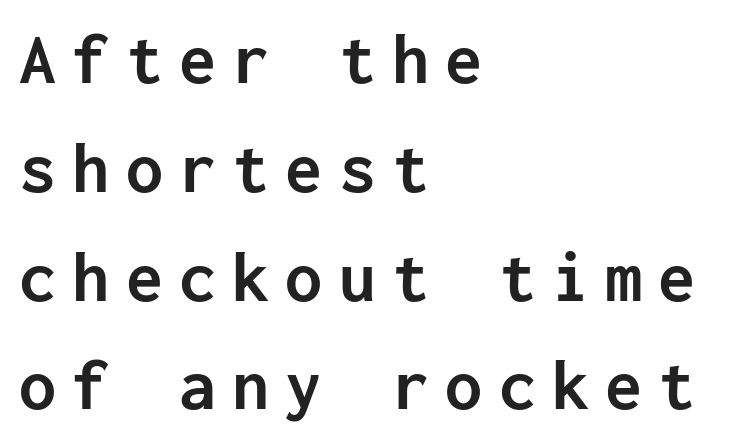
The image shows 74 px semibold sans-serif type, upright, monospaced; set left-aligned, normal line spacing (1.47x), unusually wide letter spacing (+0.22 em), not underlined; low stroke contrast and a medium x-height.
